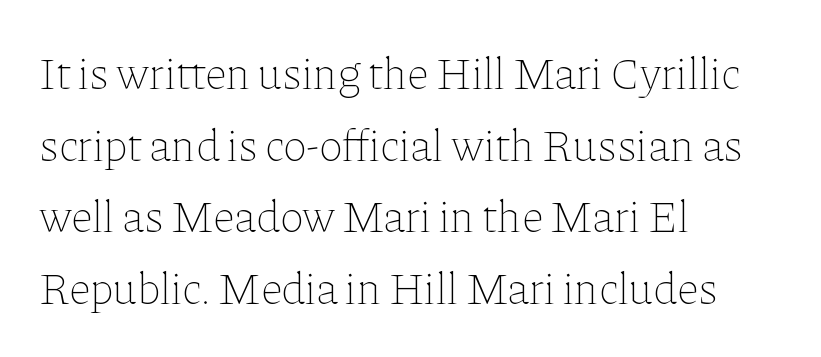
The image shows 45 px thin type, upright; set left-aligned, normal line spacing (1.59x), normal letter spacing, not underlined; low stroke contrast and a medium x-height.
